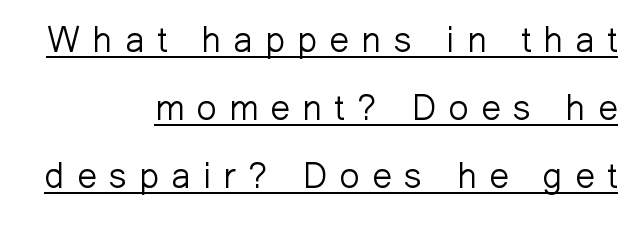
{"serif": "no", "italic": "no", "bold": "no", "weight": "light", "width": "normal", "stroke_contrast": "low", "x_height": "medium", "monospaced": "no", "underline": "yes", "align": "right", "line_spacing": "loose", "line_spacing_ratio": 1.94, "letter_spacing": "wide", "letter_spacing_em": 0.36, "glyph_px": 35}
